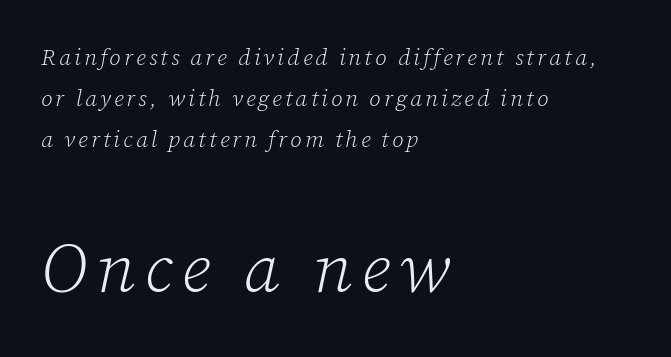
The image shows 69 px light serif type, italic (leaning right); set left-aligned, line spacing 1.79x, not underlined; the second (bottom) block is 3.0x larger; low stroke contrast and a medium x-height.
